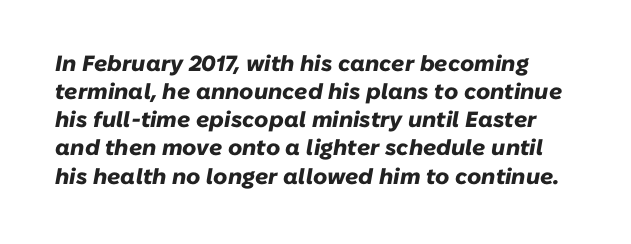
The strokes are fattened all the way to bold. Lines of text with bare space underneath. Leading matches the norm, producing a regular column. An italicized treatment has been applied to the whole sample.
